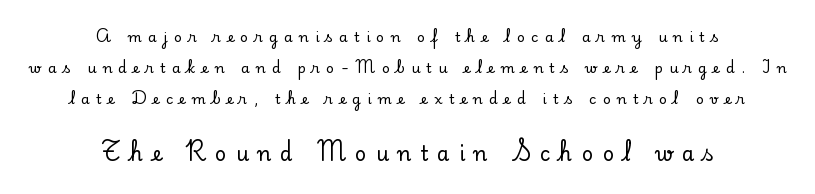
{"italic": "no", "underline": "no", "align": "center", "line_spacing": "loose", "line_spacing_ratio": 2.23, "letter_spacing": "wide", "letter_spacing_em": 0.45, "larger_block": "second", "size_ratio": 1.43, "glyph_px": 20}
